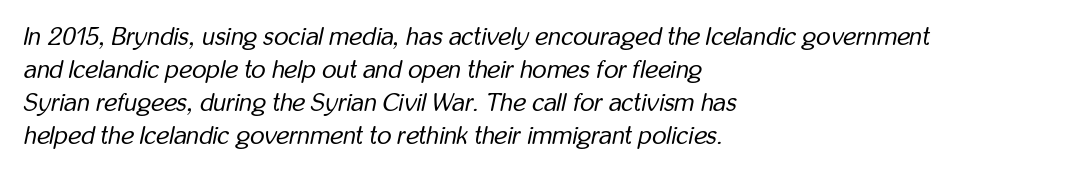
{"italic": "yes", "lean": "right", "slant_degrees": 12, "bold": "no", "underline": "no", "align": "left", "line_spacing": "normal", "line_spacing_ratio": 1.32, "letter_spacing": "normal", "letter_spacing_em": 0.0, "glyph_px": 25}
